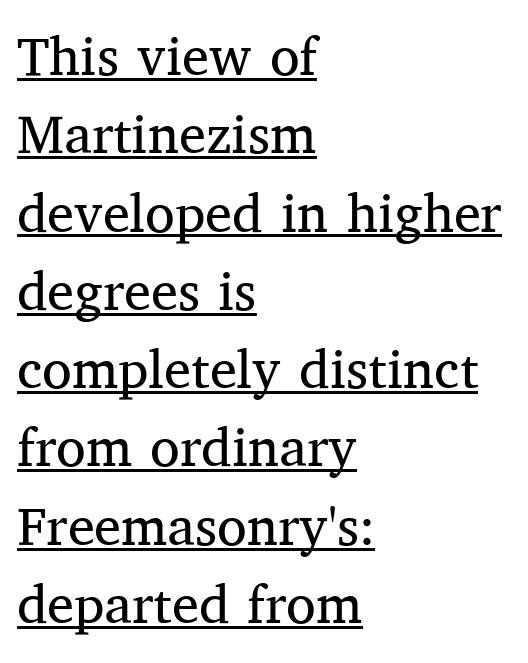
Old-style or modern, the face here clearly has serifs. The passage shown is typed in a proportional face where columns would drift. No letter is thick-stroked: the sample isn't bold. The passage shown has conventional tracking throughout. The passage is arranged the way most books set body copy — flush left. Caption: lettering with a line underneath.
